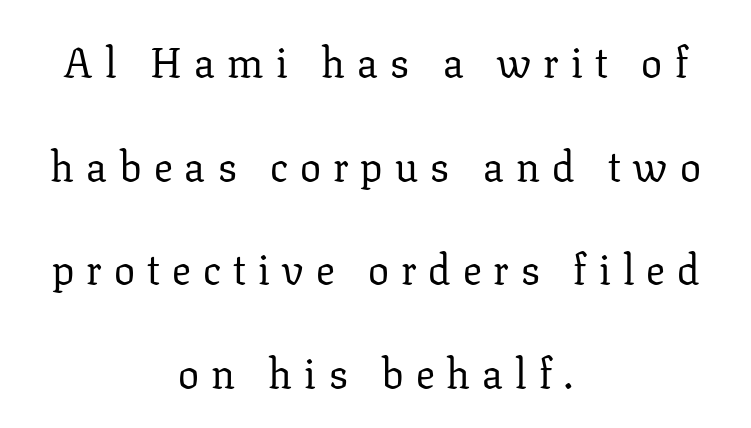
The image shows 42 px regular-weight serif type, upright; set centered, loose line spacing (2.47x), unusually wide letter spacing (+0.29 em), not underlined; low stroke contrast and a medium x-height.
